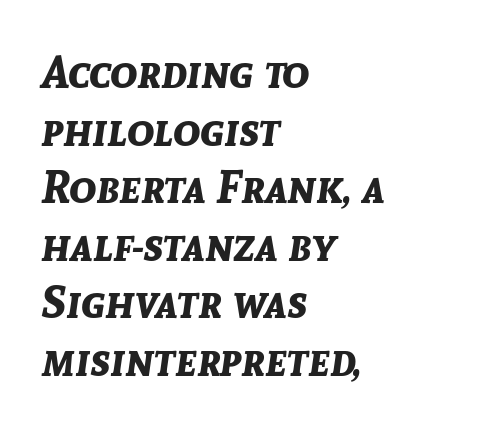
Typeset ragged right — the left edge is the straight one. Varying glyph widths throughout — classic text-font behaviour. Check under the words: just untouched page. Typesetter's note: full bold, strokes at maximum text heaviness. Is the letter spacing exaggerated? No — it looks like the ordinary default. You can tell it's italic because the verticals aren't actually vertical.
